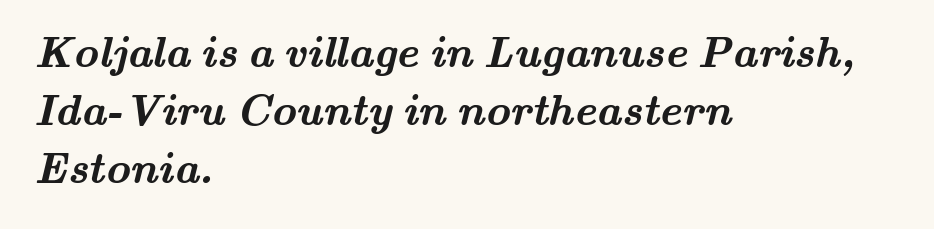
Q: Is the text bold? A: Yes.
Q: Is the typeface a serif or a sans-serif typeface? A: Serif.
Q: Is the text underlined? A: No.
Q: How is the paragraph aligned? A: Left-aligned.
Q: Is the spacing between letters normal or unusually wide? A: Normal.
Q: Is the spacing between lines tight, normal or loose? A: Normal.
Q: Width (condensed, normal, or wide)? A: Wide.
Q: Stroke contrast? A: Medium.
Q: x-height? A: Small.
Q: Monospaced? A: No.
